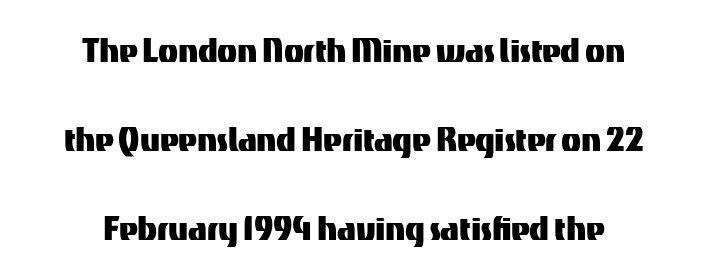
Q: Is the text italic (slanted)? A: No, it is upright.
Q: Is the typeface a serif or a sans-serif typeface? A: Sans-serif.
Q: Is the text underlined? A: No.
Q: How is the paragraph aligned? A: Centered.
Q: Is the spacing between letters normal or unusually wide? A: Normal.
Q: Is the spacing between lines tight, normal or loose? A: Loose.
Q: Width (condensed, normal, or wide)? A: Normal.
Q: Stroke contrast? A: Medium.
Q: x-height? A: Medium.
Q: Monospaced? A: No.
